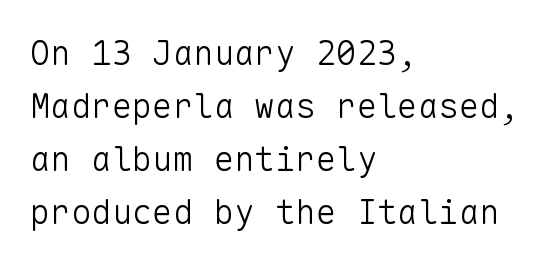
The image shows 34 px light sans-serif type, upright, monospaced; set left-aligned, normal line spacing (1.56x), normal letter spacing, not underlined; low stroke contrast and a medium x-height.
